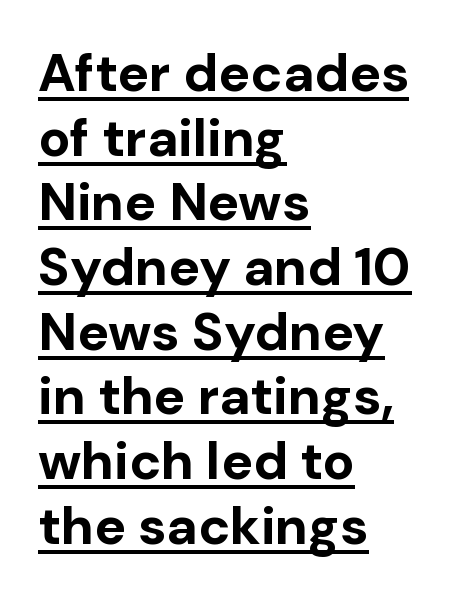
Q: Is the text bold? A: Yes.
Q: Is the text italic (slanted)? A: No, it is upright.
Q: Is the typeface a serif or a sans-serif typeface? A: Sans-serif.
Q: Is the text underlined? A: Yes.
Q: How is the paragraph aligned? A: Left-aligned.
Q: Is the spacing between letters normal or unusually wide? A: Normal.
Q: Width (condensed, normal, or wide)? A: Normal.
Q: Stroke contrast? A: Low.
Q: x-height? A: Medium.
Q: Monospaced? A: No.
